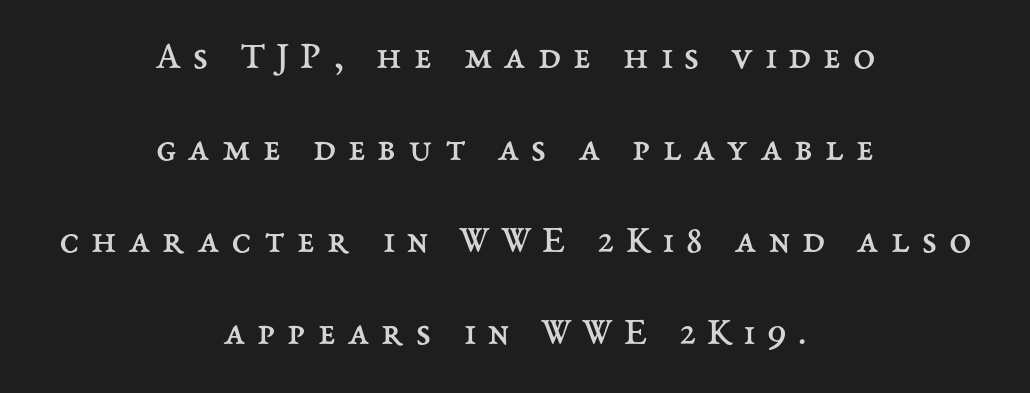
The image shows 40 px regular-weight type, upright; set centered, loose line spacing (2.3x), unusually wide letter spacing (+0.3 em), not underlined; medium stroke contrast and a medium x-height.
